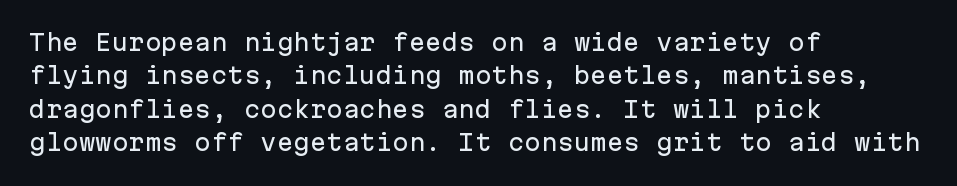
Regarding leading, the lines here are spaced in the standard way. The typography opts for an upright posture over an oblique one. Caption: multi-line text, flush left, ragged right. Nothing unusual about the tracking: characters are spaced as the font intends.
